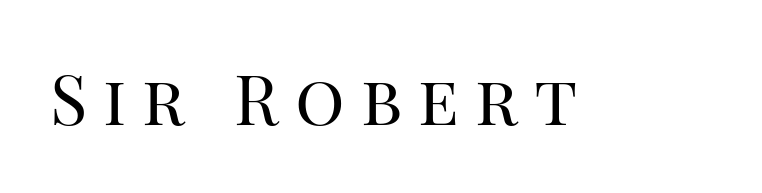
The image shows 69 px regular-weight serif type, upright; set unusually wide letter spacing (+0.23 em), not underlined; high stroke contrast and a large x-height.
